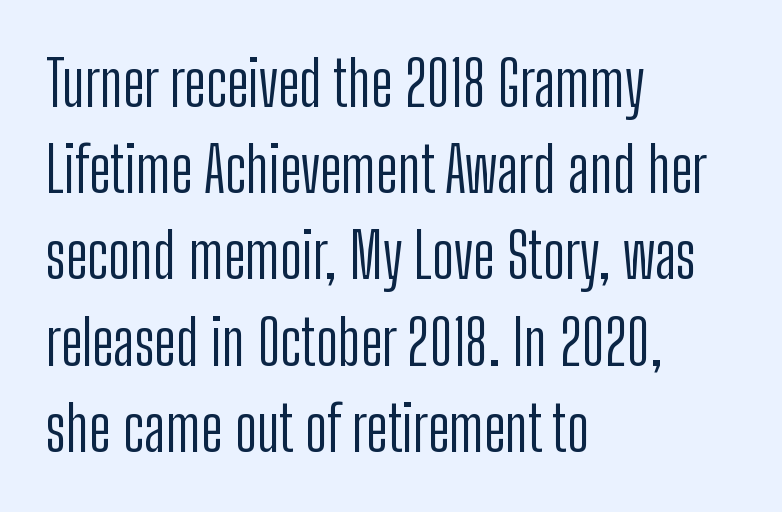
{"serif": "no", "italic": "no", "bold": "no", "weight": "light", "width": "condensed", "stroke_contrast": "low", "x_height": "medium", "monospaced": "no", "underline": "no", "align": "left", "line_spacing": "normal", "line_spacing_ratio": 1.39, "letter_spacing": "normal", "letter_spacing_em": 0.0, "glyph_px": 62}
